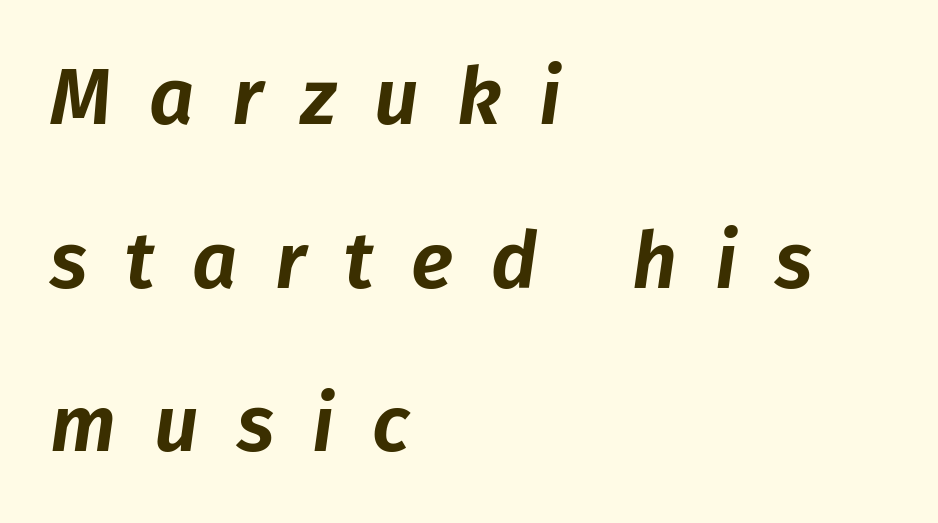
{"italic": "yes", "lean": "right", "slant_degrees": 8, "width": "normal", "stroke_contrast": "low", "x_height": "medium", "monospaced": "no", "underline": "no", "align": "left", "line_spacing": "loose", "line_spacing_ratio": 2.07, "letter_spacing": "wide", "letter_spacing_em": 0.48, "glyph_px": 79}
